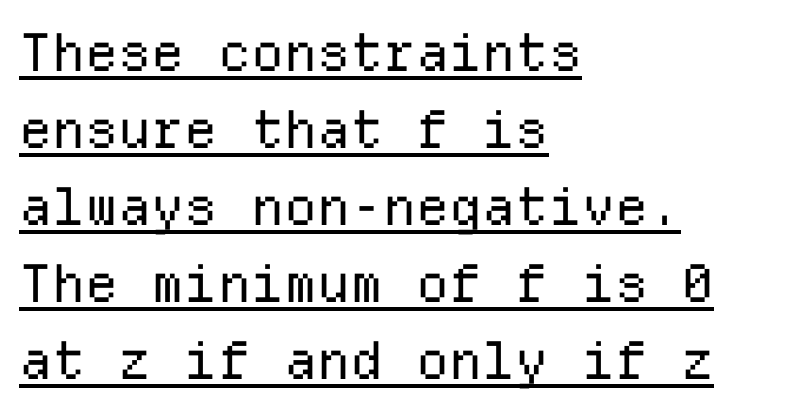
Q: Is the text bold? A: No.
Q: Is the text italic (slanted)? A: No, it is upright.
Q: Is the typeface a serif or a sans-serif typeface? A: Sans-serif.
Q: Is the text underlined? A: Yes.
Q: How is the paragraph aligned? A: Left-aligned.
Q: Is the spacing between letters normal or unusually wide? A: Normal.
Q: Is the spacing between lines tight, normal or loose? A: Normal.
Q: Width (condensed, normal, or wide)? A: Normal.
Q: Stroke contrast? A: Low.
Q: x-height? A: Medium.
Q: Monospaced? A: Yes.
